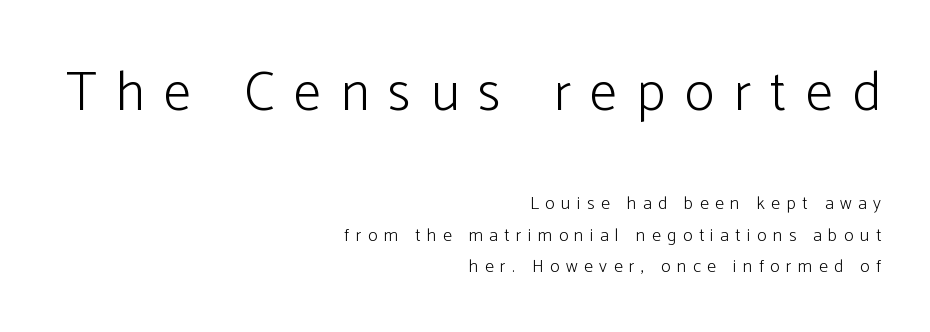
Every character sits straight up, as roman type does. The typeface chosen for these lines omits serifs. The weight would be labelled regular, book, light, or lighter still. Type without underlining.
